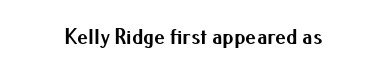
Q: Is the text bold? A: Yes.
Q: Is the text italic (slanted)? A: No, it is upright.
Q: Is the text underlined? A: No.
Q: How is the paragraph aligned? A: Centered.
Q: Is the spacing between letters normal or unusually wide? A: Normal.
